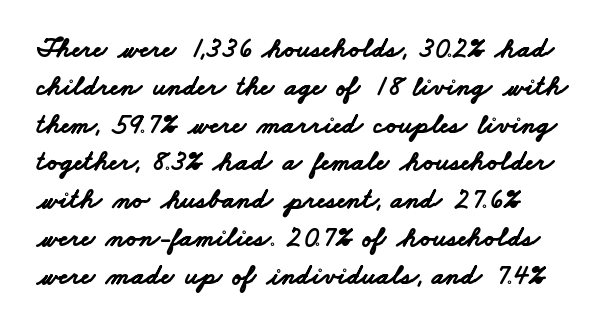
Q: Is the text bold? A: Yes.
Q: Is the typeface a serif or a sans-serif typeface? A: Sans-serif.
Q: Is the text underlined? A: No.
Q: How is the paragraph aligned? A: Left-aligned.
Q: Is the spacing between letters normal or unusually wide? A: Normal.
Q: Is the spacing between lines tight, normal or loose? A: Normal.
Q: Width (condensed, normal, or wide)? A: Wide.
Q: Stroke contrast? A: Low.
Q: x-height? A: Small.
Q: Monospaced? A: No.
